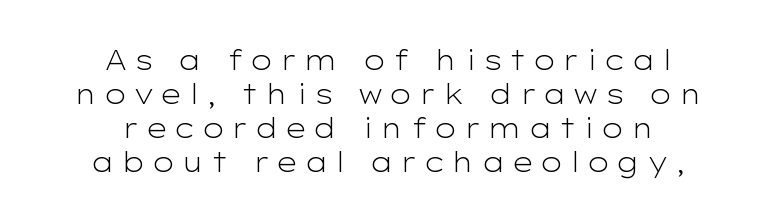
The image shows 27 px text type, upright; set centered, normal line spacing (1.26x), unusually wide letter spacing (+0.23 em), not underlined.
